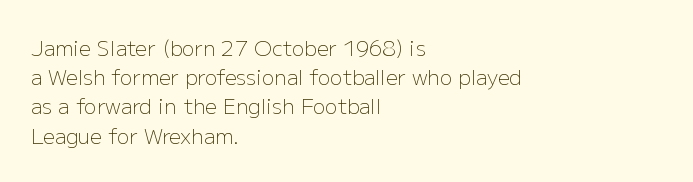
Tracking here is standard; glyphs follow each other at the usual distance. Heft: none added — not bold. These lines are set flush left with a ragged right edge. The letters stand straight up with perfectly vertical stems. Has an underline been added? It has not.
